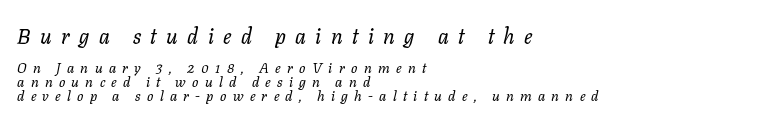
Type size steps down from the first block to the second. Line beginnings align vertically; line endings do not. Stem width sits at or under what a default text font uses. Does the leading feel generous? Not at all — it's pinched.
